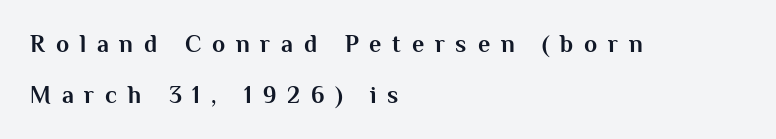
Honestly, the letter spacing is so wide it's the main thing you notice. In CSS terms this would be text-align: left. What's the leading like? Stretched, with rows far apart. The typography opts for an upright posture over an oblique one. Heavy, bold letterforms. Check under the words: just untouched page.
